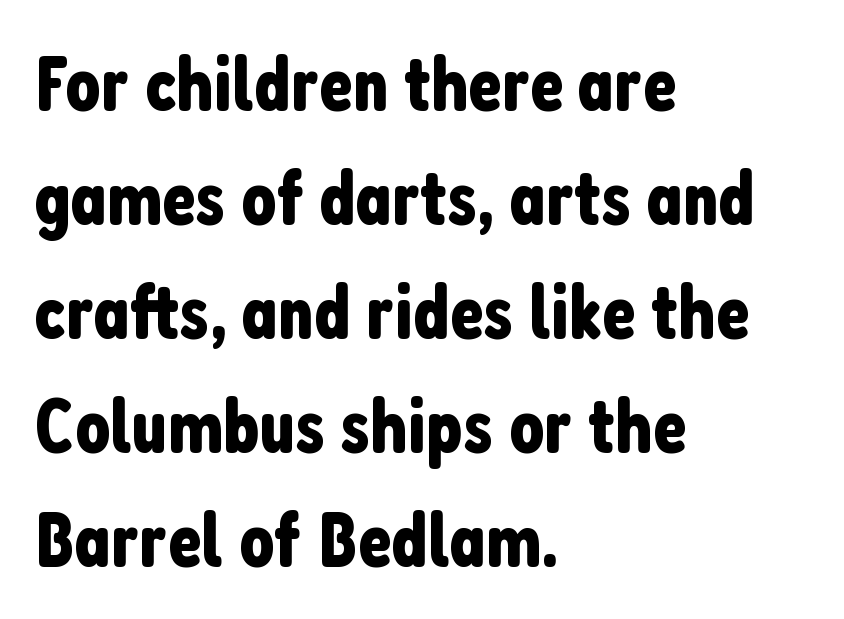
{"serif": "no", "italic": "no", "width": "condensed", "stroke_contrast": "low", "x_height": "medium", "monospaced": "no", "underline": "no", "align": "left", "line_spacing": "normal", "line_spacing_ratio": 1.46, "letter_spacing": "normal", "letter_spacing_em": 0.0, "glyph_px": 78}
